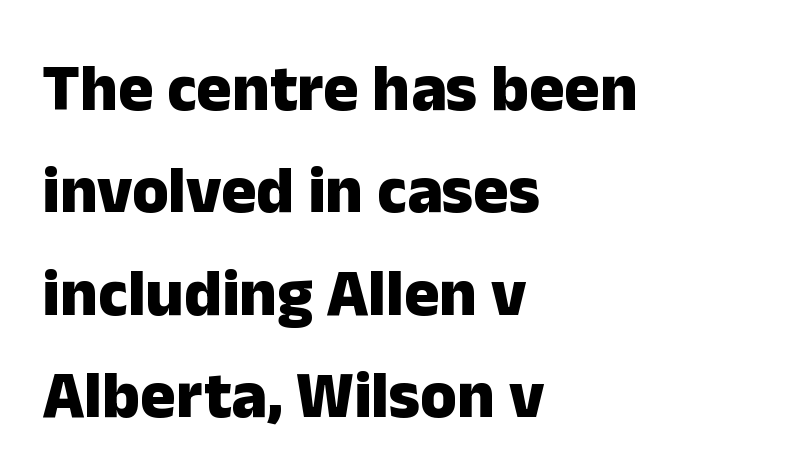
{"serif": "no", "italic": "no", "bold": "yes", "weight": "heavy", "width": "normal", "stroke_contrast": "low", "x_height": "medium", "monospaced": "no", "underline": "no", "align": "left", "line_spacing": "normal", "line_spacing_ratio": 1.55, "letter_spacing": "normal", "letter_spacing_em": 0.0, "glyph_px": 66}
